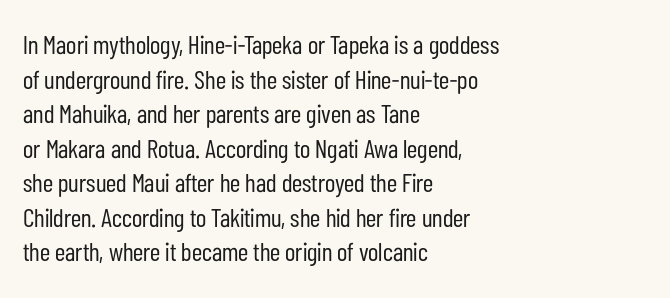
Q: Is the text bold? A: No.
Q: Is the text italic (slanted)? A: No, it is upright.
Q: Is the text underlined? A: No.
Q: How is the paragraph aligned? A: Left-aligned.
Q: Is the spacing between letters normal or unusually wide? A: Normal.
Q: Is the spacing between lines tight, normal or loose? A: Normal.
